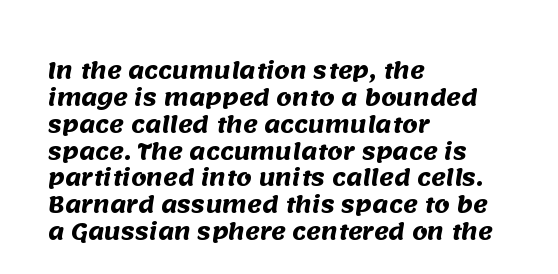
Here the glyphs are tracked normally, forming tight word shapes. The space beneath each line is pristine and unruled. This sample is left-justified, so line endings fall wherever the words run out. Each glyph is drawn with heavy, bold strokes.
